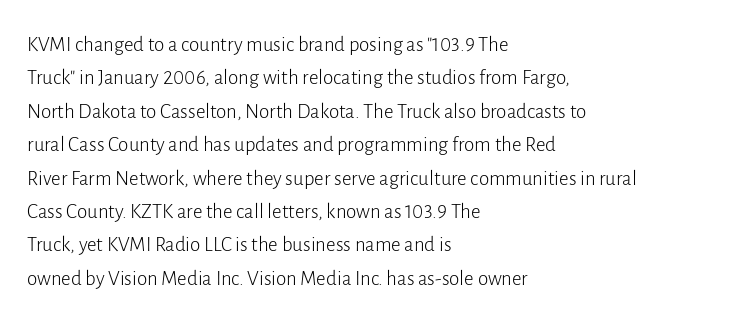
Q: Is the text bold? A: No.
Q: Is the text italic (slanted)? A: No, it is upright.
Q: Is the text underlined? A: No.
Q: How is the paragraph aligned? A: Left-aligned.
Q: Is the spacing between letters normal or unusually wide? A: Normal.
Q: Is the spacing between lines tight, normal or loose? A: Normal.
